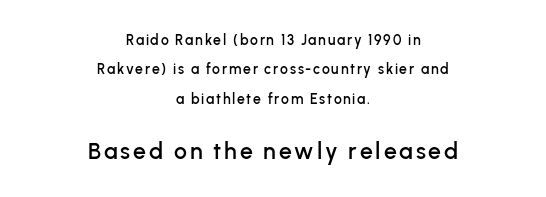
Of the two passages, the one underneath uses the larger point size. Centered paragraph, ragged on both sides. Ascenders rise straight up at ninety degrees. Loosely led — the rows are spread out. Check the space under the baseline: it is left empty.
